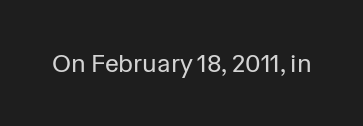
The image shows 25 px text type, upright; set normal letter spacing, not underlined.
